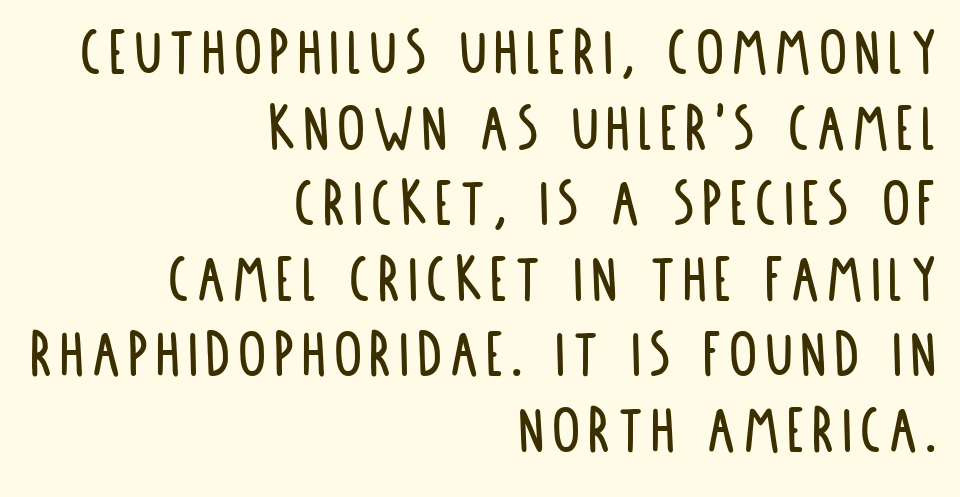
Q: Is the text italic (slanted)? A: No, it is upright.
Q: Is the typeface a serif or a sans-serif typeface? A: Sans-serif.
Q: Is the text underlined? A: No.
Q: How is the paragraph aligned? A: Right-aligned.
Q: Is the spacing between lines tight, normal or loose? A: Tight.
Q: Width (condensed, normal, or wide)? A: Condensed.
Q: Stroke contrast? A: Low.
Q: x-height? A: Large.
Q: Monospaced? A: No.
